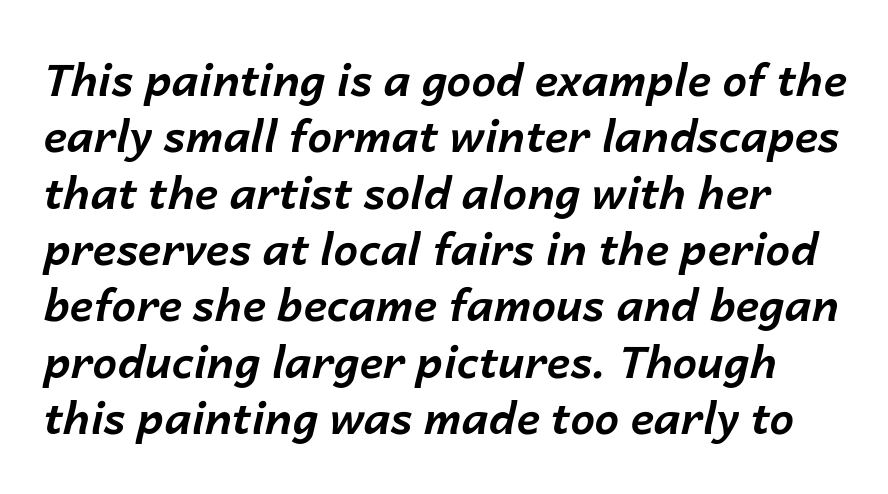
Nobody touched the tracking dial on this one. A clean baseline with only descenders dipping below it. I'd describe the lettering as bold — thick and assertive. Think of a printed novel: that variable character pitch is what you see here. The letters are slanted; this is an italic face. Horizontal bands of white between lines are of average thickness.
